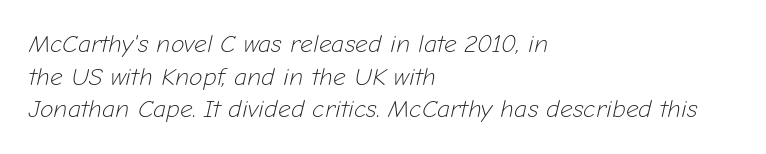
The image shows 25 px text type, italic (leaning right); set left-aligned, normal line spacing (1.31x), normal letter spacing, not underlined.
